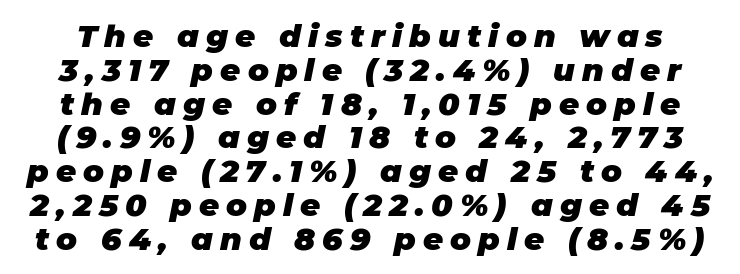
{"italic": "yes", "lean": "right", "slant_degrees": 11, "bold": "yes", "weight": "heavy", "width": "normal", "stroke_contrast": "low", "x_height": "large", "monospaced": "no", "underline": "no", "line_spacing": "tight", "line_spacing_ratio": 1.09, "letter_spacing": "wide", "letter_spacing_em": 0.23, "glyph_px": 31}
